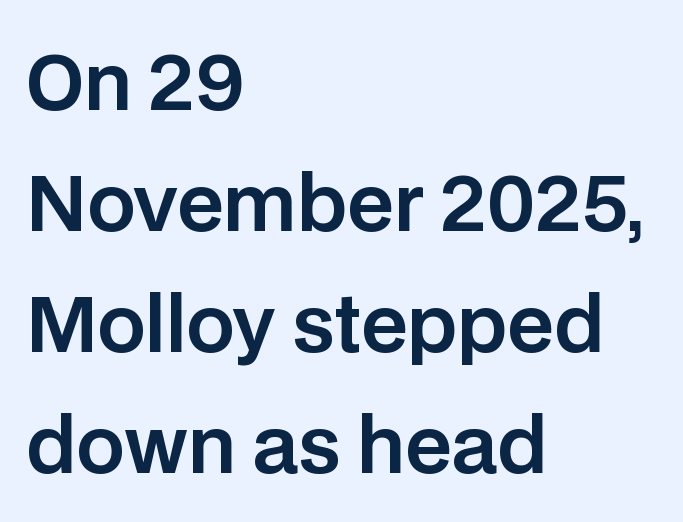
Q: Is the text italic (slanted)? A: No, it is upright.
Q: Is the typeface a serif or a sans-serif typeface? A: Sans-serif.
Q: Is the text underlined? A: No.
Q: How is the paragraph aligned? A: Left-aligned.
Q: Is the spacing between letters normal or unusually wide? A: Normal.
Q: Is the spacing between lines tight, normal or loose? A: Normal.
Q: Width (condensed, normal, or wide)? A: Normal.
Q: Stroke contrast? A: Low.
Q: x-height? A: Large.
Q: Monospaced? A: No.
